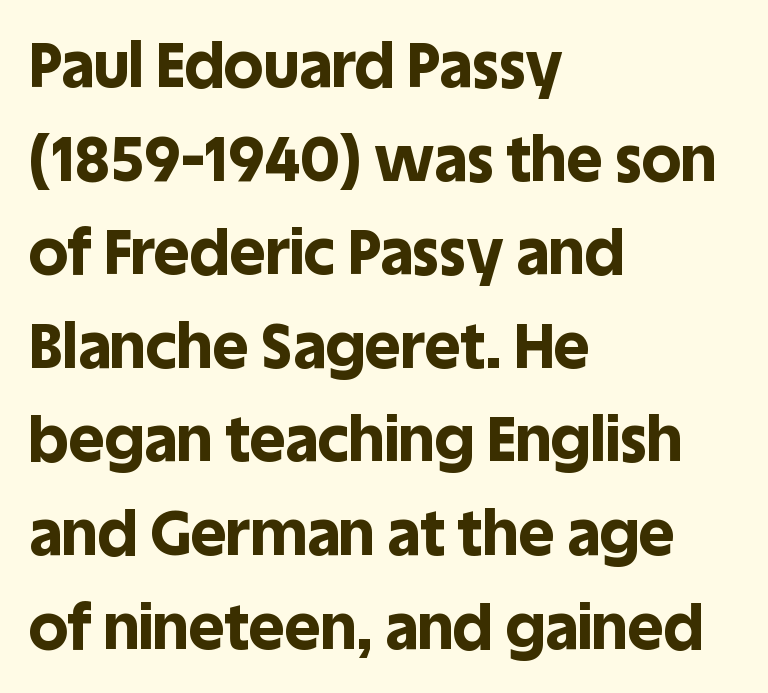
A sans-serif font was chosen for this passage. Does the leading feel generous? No, just average. Every row of glyphs begins at an identical x-position on the left. These lines were composed using upright roman letters. Strokes here are thick enough to call this a true bold.
